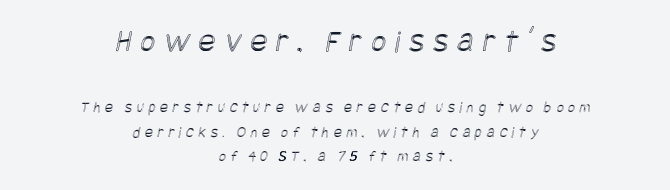
The image shows 32 px condensed type; set centered, normal line spacing (1.52x), unusually wide letter spacing (+0.28 em), not underlined; the first (top) block is 2.0x larger; a large x-height.
